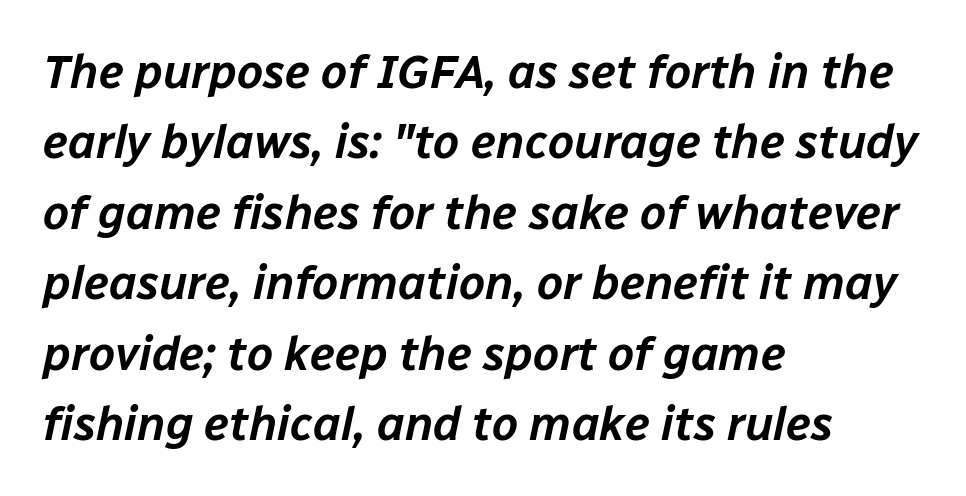
Q: Is the text italic (slanted)? A: Yes, it leans right by about 12 degrees.
Q: Is the text underlined? A: No.
Q: How is the paragraph aligned? A: Left-aligned.
Q: Is the spacing between letters normal or unusually wide? A: Normal.
Q: Is the spacing between lines tight, normal or loose? A: Normal.
Q: Width (condensed, normal, or wide)? A: Normal.
Q: Stroke contrast? A: Low.
Q: x-height? A: Medium.
Q: Monospaced? A: No.
